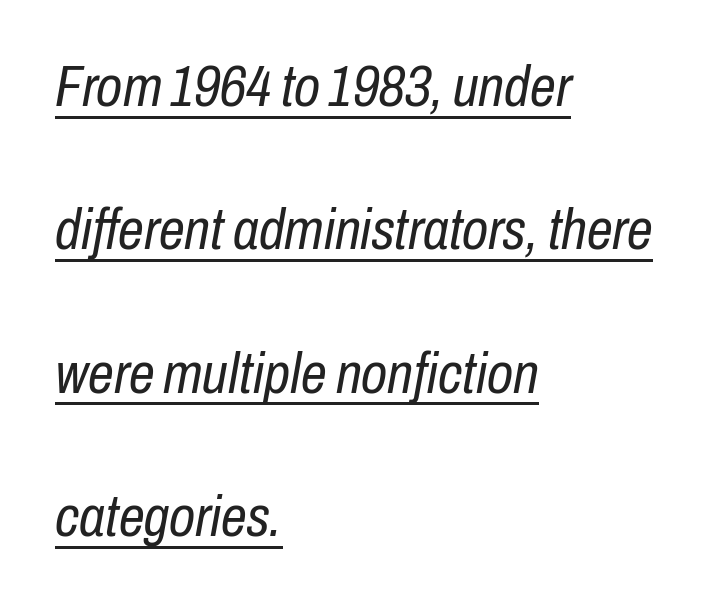
Q: Is the text bold? A: No.
Q: Is the text italic (slanted)? A: Yes, it leans right by about 10 degrees.
Q: Is the text underlined? A: Yes.
Q: How is the paragraph aligned? A: Left-aligned.
Q: Is the spacing between letters normal or unusually wide? A: Normal.
Q: Is the spacing between lines tight, normal or loose? A: Loose.
Q: Width (condensed, normal, or wide)? A: Condensed.
Q: Stroke contrast? A: Low.
Q: x-height? A: Medium.
Q: Monospaced? A: No.
